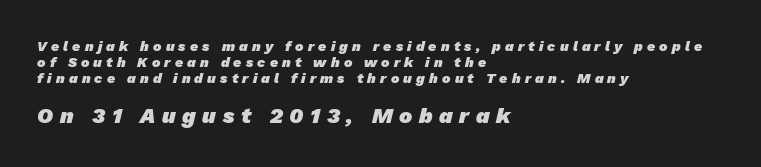
The rendering uses a small line-height, squeezing the rows. Typesetter's note — lower block bumped up in size, upper block left smaller. Inter-character spacing is expanded well beyond the font's built-in metrics. Summary of weight: heavy, a full bold.
